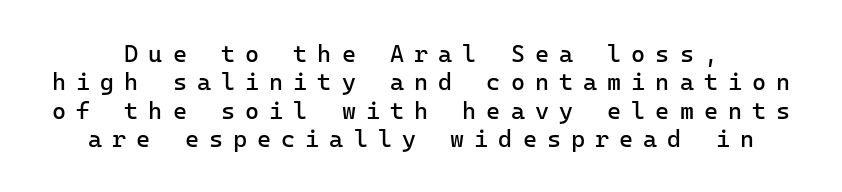
Caption: expanded tracking, letters set apart. Lines of text with bare space underneath. Tall strokes in this sample are plumb rather than angled. Weight: not bold — regular or lighter.
